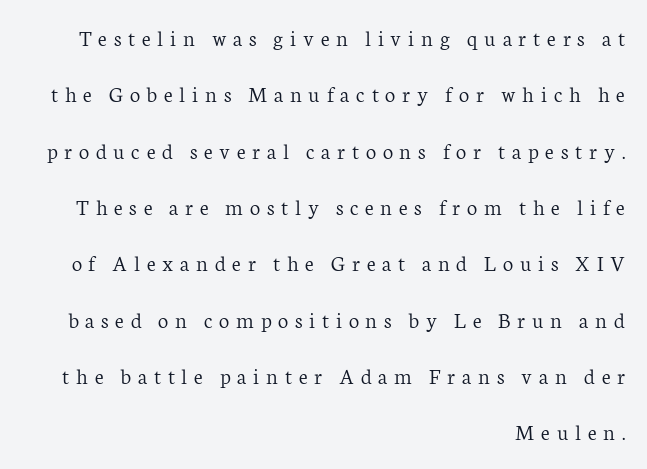
Stroke mass is kept to a normal reading level or below. Teacher's note: observe the even right margin — that is flush-right alignment. A typesetter would mark this as roman, not italic. Unmarked baselines from the first word to the last.
